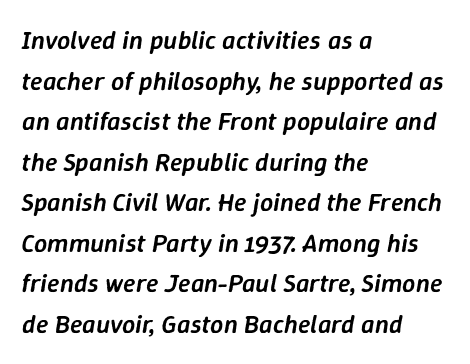
The rendering anchors every line to the left-hand side. Look at the stroke-to-counter ratio: somewhat heavy, a semibold. The words here are not underlined. The rendering applies a slant to the glyphs.
